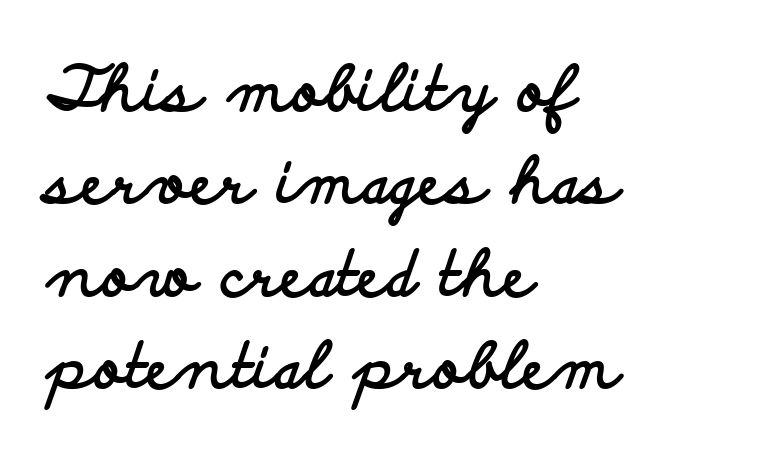
Notice how the passage keeps a crisp vertical edge on the left only. Does extra space separate the letters? No, they use regular spacing. No feet cap the strokes, marking this as sans-serif type. The typesetting leans heavy: a genuine bold. The block of text has a typical density, with ordinary space between rows.
